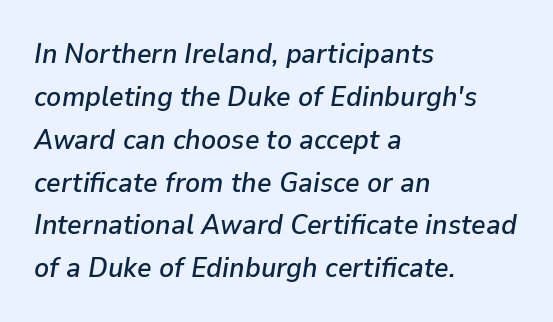
{"italic": "yes", "lean": "right", "slant_degrees": 9, "width": "normal", "stroke_contrast": "low", "x_height": "medium", "monospaced": "no", "underline": "no", "align": "left", "line_spacing": "normal", "line_spacing_ratio": 1.53, "letter_spacing": "normal", "letter_spacing_em": 0.0, "glyph_px": 28}
